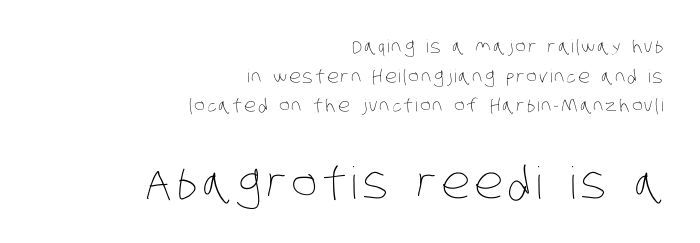
The strip under each line holds only bare page. Stems and bowls with no extra thickness — not bold. Horizontal alignment here is rightward, an uncommon choice for prose. The rendering uses a moderate line-height, typical for paragraphs. Look at the glyph heights: the lower group is clearly the bigger setting.
